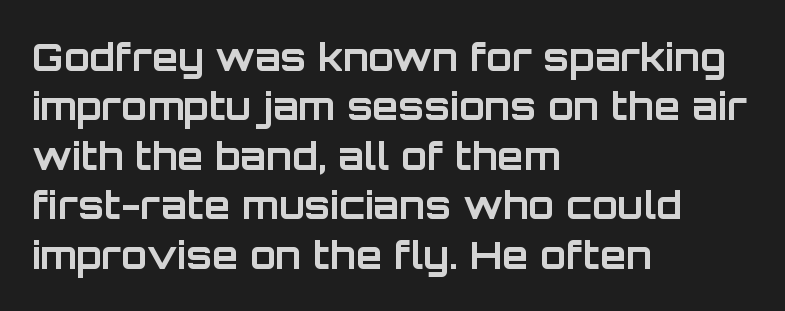
What weight is shown? A full bold with thick strokes. Regarding serifs, this sample does without them. If you drew a ruler down the left edge, every line would touch it. Glance below the letters and you will spot only blank space.
